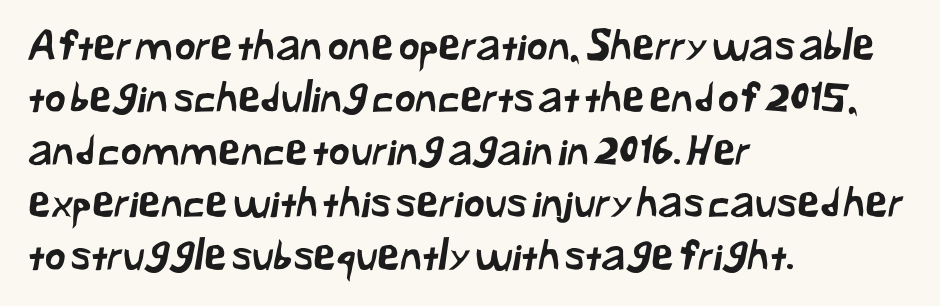
The image shows 41 px sans-serif type; set left-aligned, normal line spacing (1.28x), normal letter spacing, not underlined; low stroke contrast and a medium x-height.
